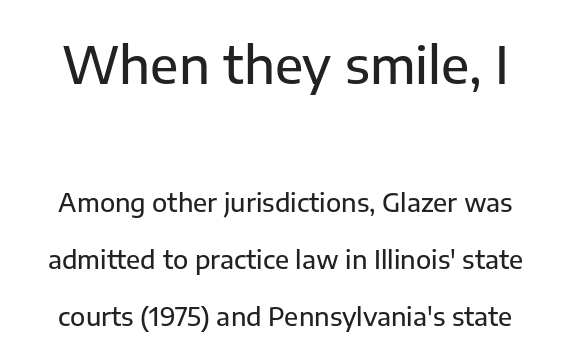
The image shows 50 px sans-serif type, upright; set loose line spacing (2.28x), normal letter spacing, not underlined; the first (top) block is 2.0x larger; low stroke contrast and a medium x-height.
